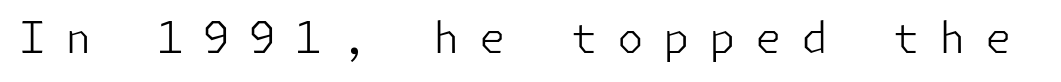
Q: Is the text bold? A: No.
Q: Is the text italic (slanted)? A: No, it is upright.
Q: Is the typeface a serif or a sans-serif typeface? A: Sans-serif.
Q: Is the text underlined? A: No.
Q: Is the spacing between letters normal or unusually wide? A: Unusually wide.
Q: Width (condensed, normal, or wide)? A: Normal.
Q: Stroke contrast? A: Low.
Q: x-height? A: Medium.
